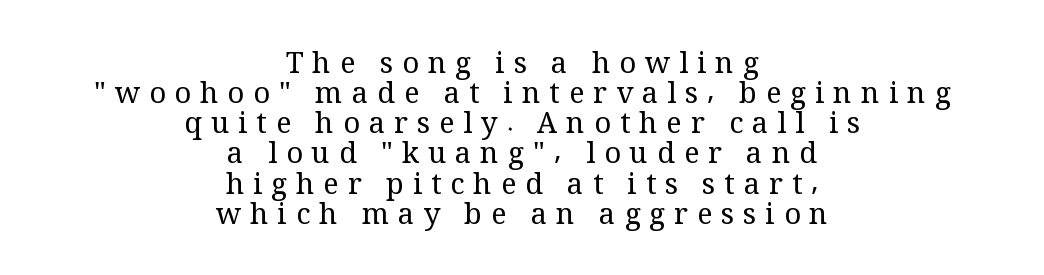
{"serif": "yes", "italic": "no", "bold": "no", "weight": "regular", "width": "normal", "stroke_contrast": "medium", "x_height": "medium", "monospaced": "no", "underline": "no", "align": "center", "line_spacing": "tight", "line_spacing_ratio": 1.04, "letter_spacing": "wide", "letter_spacing_em": 0.31, "glyph_px": 29}
